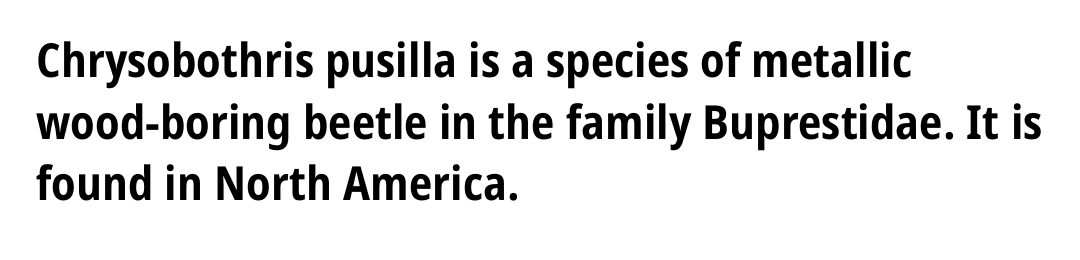
The image shows 47 px bold, condensed sans-serif type, upright; set left-aligned, normal line spacing (1.31x), normal letter spacing, not underlined; low stroke contrast and a medium x-height.
